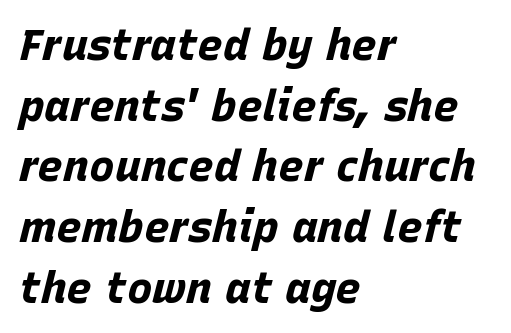
The image shows 43 px bold type, italic (leaning right); set left-aligned, normal line spacing (1.41x), normal letter spacing, not underlined; low stroke contrast and a large x-height.
